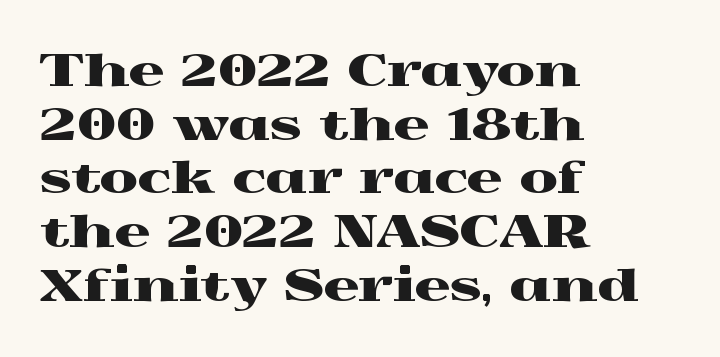
Character widths vary here, with narrow letters taking less room than wide ones. Serif or sans? Serif — the stroke terminals have little feet. The rag falls on the right side of this text block. Check under the words: just untouched page. Quick note: not italic, upright.
